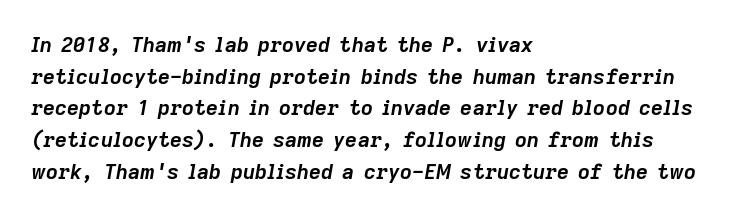
The image shows 21 px bold type, italic (leaning right); set left-aligned, normal line spacing (1.51x), normal letter spacing, not underlined.
